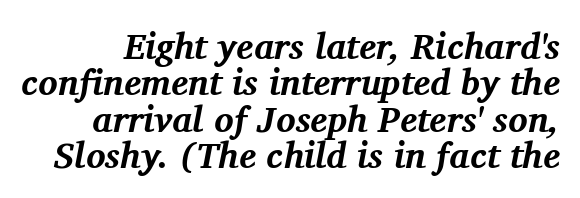
Q: Is the text bold? A: Yes.
Q: Is the text italic (slanted)? A: Yes, it leans right by about 11 degrees.
Q: Is the typeface a serif or a sans-serif typeface? A: Serif.
Q: Is the text underlined? A: No.
Q: Is the spacing between letters normal or unusually wide? A: Normal.
Q: Is the spacing between lines tight, normal or loose? A: Tight.
Q: Width (condensed, normal, or wide)? A: Normal.
Q: Stroke contrast? A: Medium.
Q: x-height? A: Medium.
Q: Monospaced? A: No.
